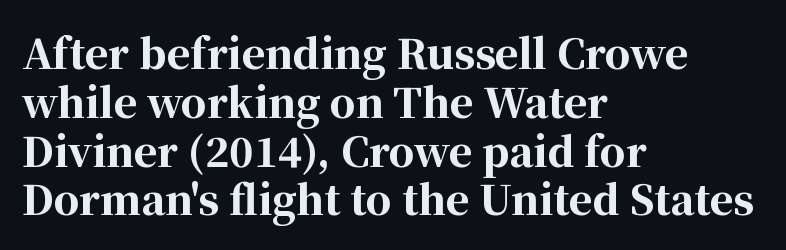
A typesetter would call this proportional, since set widths differ per character. Chunky letters — that's bold for sure. These lines are composed in type with serifs. Here the glyphs are tracked normally, forming tight word shapes. Teacher's note: observe the even left margin — that is flush-left alignment. Rule under the text: the space is simply empty.
